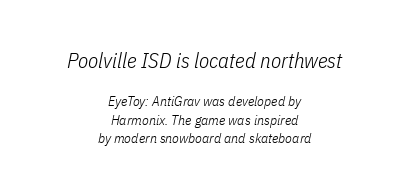
Stems and bowls with no extra thickness — not bold. Observe the ordinary spacing: letters are neighbours, not strangers. Only glyphs here, with clear space below each row. The initial chunk of copy outweighs the following chunk in type size. Honestly, the row spacing looks completely unremarkable. The face used here has a pronounced slope to its letters.
